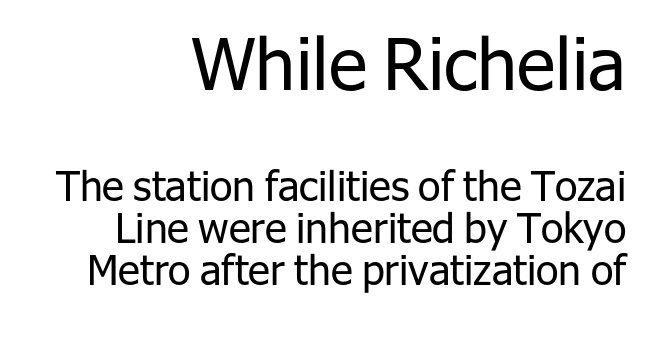
{"serif": "no", "italic": "no", "bold": "no", "weight": "regular", "width": "normal", "stroke_contrast": "low", "x_height": "medium", "monospaced": "no", "underline": "no", "align": "right", "line_spacing": "tight", "line_spacing_ratio": 1.02, "letter_spacing": "normal", "letter_spacing_em": 0.0, "larger_block": "first", "size_ratio": 1.76, "glyph_px": 72}
